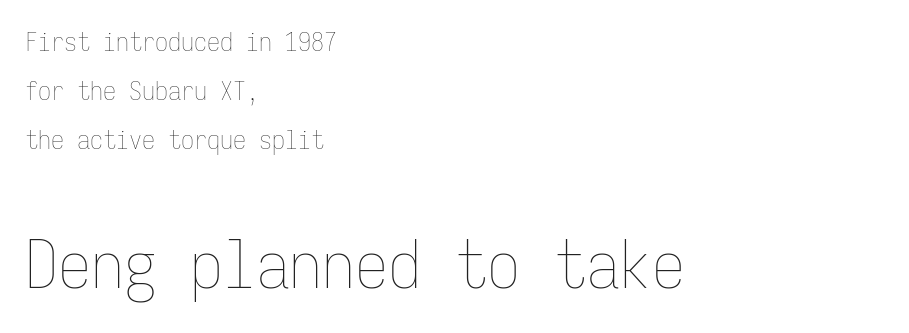
Q: Is the text bold? A: No.
Q: Is the text italic (slanted)? A: No, it is upright.
Q: Is the text underlined? A: No.
Q: How is the paragraph aligned? A: Left-aligned.
Q: Is the spacing between letters normal or unusually wide? A: Normal.
Q: Which block of text is set in a larger size, the first (top) or the second (bottom)? A: The second (bottom) one.
Q: Width (condensed, normal, or wide)? A: Condensed.
Q: Stroke contrast? A: Low.
Q: x-height? A: Medium.
Q: Monospaced? A: Yes.
